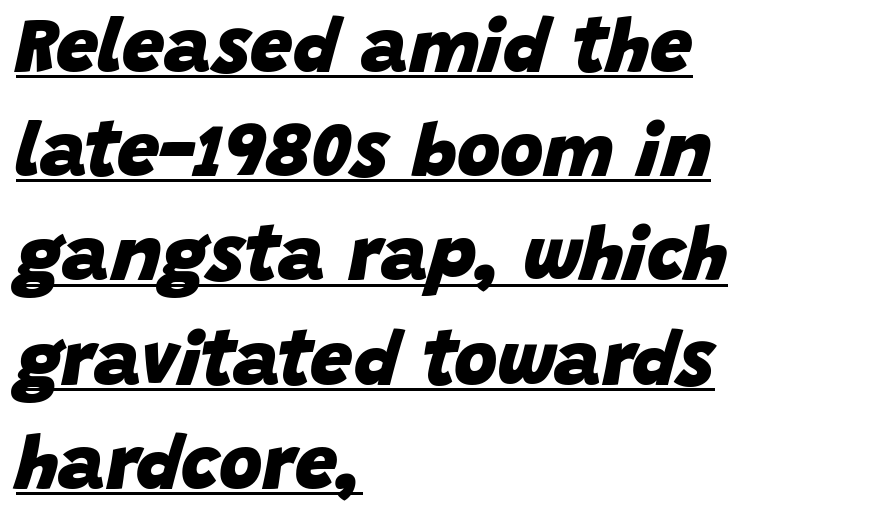
How are the letters spaced? Ordinarily, with no added tracking. The letters are bold, with thick, heavy strokes. Has an underline been added? It has. If you drew a ruler down the left edge, every line would touch it. The rendering uses a moderate line-height, typical for paragraphs. The typography opts for an oblique posture over an upright one.
